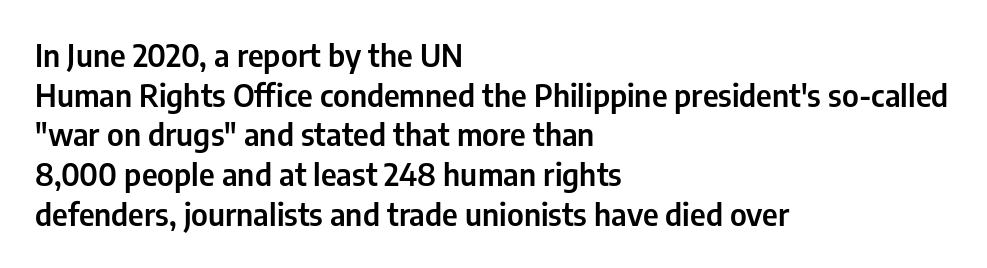
Q: Is the text italic (slanted)? A: No, it is upright.
Q: Is the typeface a serif or a sans-serif typeface? A: Sans-serif.
Q: Is the text underlined? A: No.
Q: How is the paragraph aligned? A: Left-aligned.
Q: Is the spacing between letters normal or unusually wide? A: Normal.
Q: Is the spacing between lines tight, normal or loose? A: Normal.
Q: Width (condensed, normal, or wide)? A: Condensed.
Q: Stroke contrast? A: Low.
Q: x-height? A: Medium.
Q: Monospaced? A: No.
